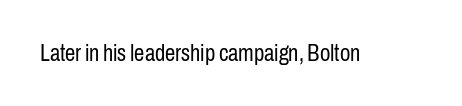
The image shows 23 px text type, upright; set normal letter spacing, not underlined.
